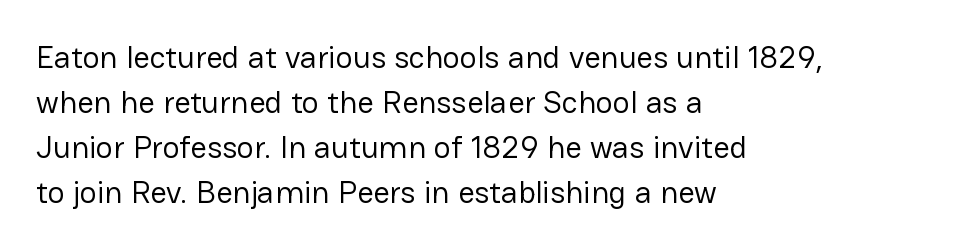
{"serif": "no", "italic": "no", "bold": "no", "weight": "regular", "width": "normal", "stroke_contrast": "low", "x_height": "medium", "monospaced": "no", "underline": "no", "align": "left", "line_spacing": "normal", "line_spacing_ratio": 1.41, "letter_spacing": "normal", "letter_spacing_em": 0.0, "glyph_px": 32}
